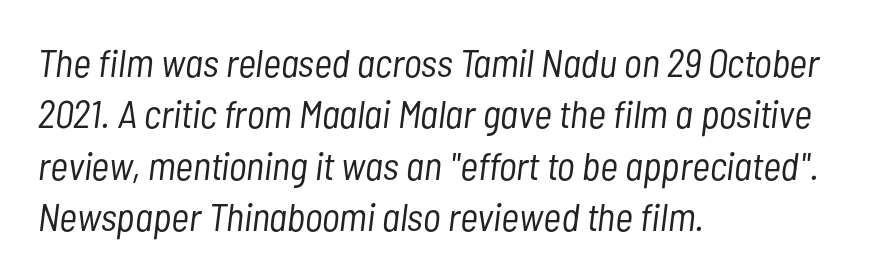
The image shows 39 px light, condensed type, italic (leaning right); set left-aligned, normal line spacing (1.32x), normal letter spacing, not underlined; low stroke contrast and a medium x-height.
